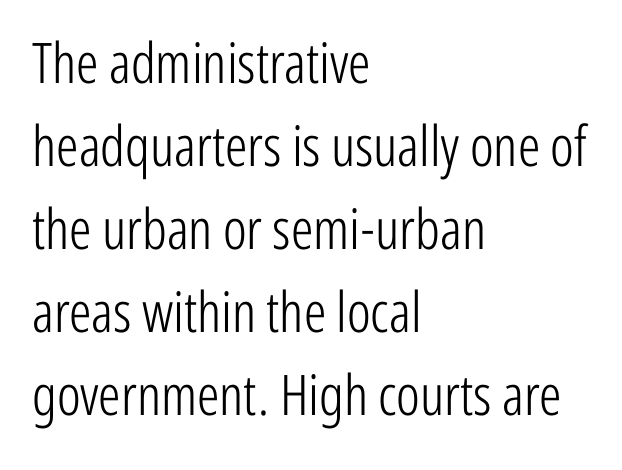
{"serif": "no", "italic": "no", "bold": "no", "weight": "light", "width": "condensed", "stroke_contrast": "low", "x_height": "medium", "monospaced": "no", "underline": "no", "align": "left", "line_spacing": "normal", "line_spacing_ratio": 1.48, "letter_spacing": "normal", "letter_spacing_em": 0.0, "glyph_px": 56}
